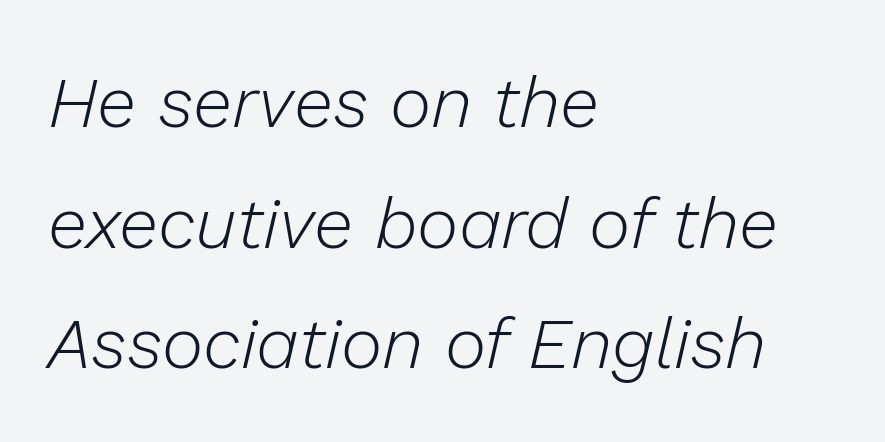
Heft: none added — not bold. Looks like regular typesetting: each glyph gets only the width it needs. Italic: yes, the glyphs are oblique. Caption: standard tracking, unaltered. The paragraph has a hard left edge and a soft right edge.
